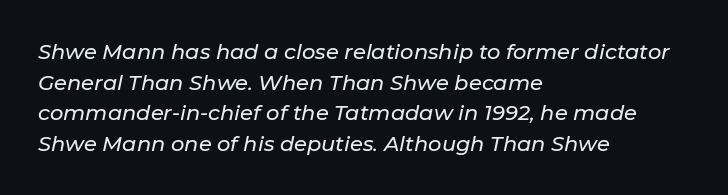
Summary of vertical rhythm: regular, with standard interline spacing. Glance below the letters and you will spot only blank space. Alignment: flush left. This rendering leaves character spacing at its baseline value. You can tell it's italic because the verticals aren't actually vertical.
